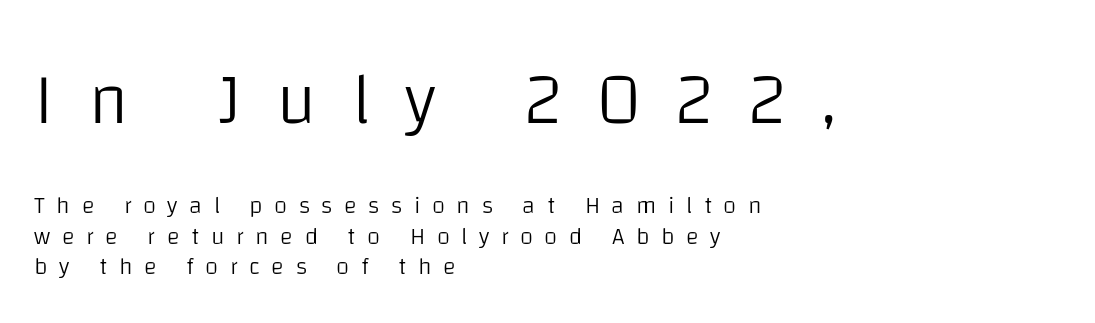
{"serif": "no", "italic": "no", "bold": "no", "weight": "light", "width": "normal", "stroke_contrast": "low", "x_height": "large", "monospaced": "no", "underline": "no", "align": "left", "line_spacing": "normal", "line_spacing_ratio": 1.27, "letter_spacing": "wide", "letter_spacing_em": 0.48, "larger_block": "first", "size_ratio": 3.0, "glyph_px": 72}
